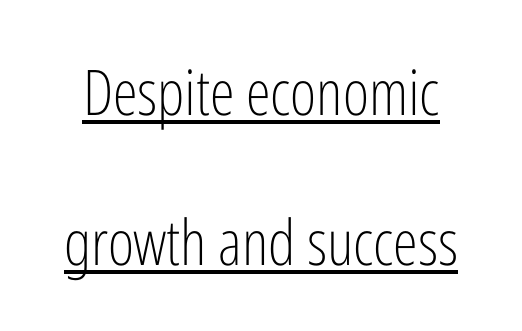
Q: Is the text bold? A: No.
Q: Is the text italic (slanted)? A: No, it is upright.
Q: Is the typeface a serif or a sans-serif typeface? A: Sans-serif.
Q: Is the text underlined? A: Yes.
Q: Is the spacing between letters normal or unusually wide? A: Normal.
Q: Is the spacing between lines tight, normal or loose? A: Loose.
Q: Width (condensed, normal, or wide)? A: Condensed.
Q: Stroke contrast? A: Low.
Q: x-height? A: Medium.
Q: Monospaced? A: No.
